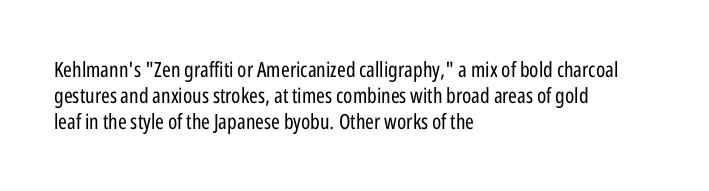
Q: Is the text bold? A: No.
Q: Is the text italic (slanted)? A: No, it is upright.
Q: Is the text underlined? A: No.
Q: How is the paragraph aligned? A: Left-aligned.
Q: Is the spacing between letters normal or unusually wide? A: Normal.
Q: Is the spacing between lines tight, normal or loose? A: Normal.
